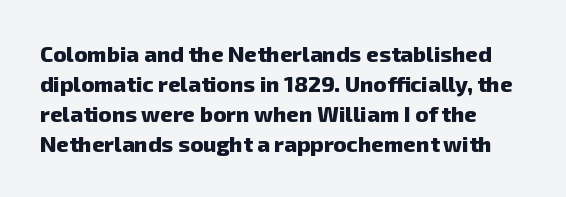
{"bold": "yes", "underline": "no", "align": "left", "line_spacing": "normal", "line_spacing_ratio": 1.36, "letter_spacing": "normal", "letter_spacing_em": 0.0, "glyph_px": 22}
